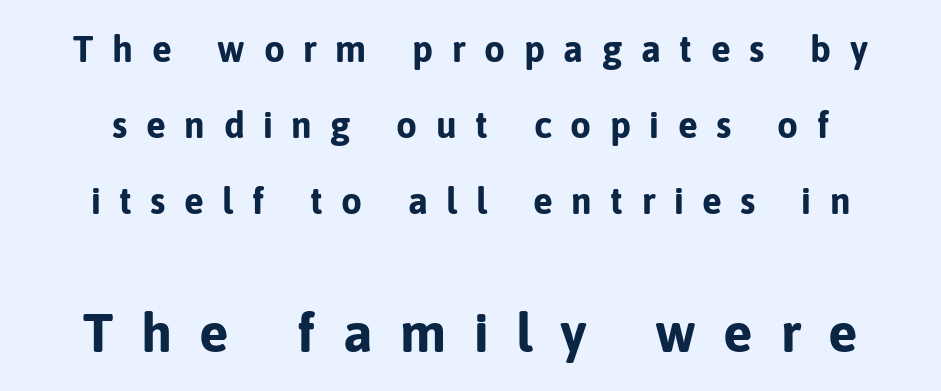
The image shows 55 px bold sans-serif type, upright; set loose line spacing (2.06x), unusually wide letter spacing (+0.5 em), not underlined; the second (bottom) block is 1.49x larger; low stroke contrast and a medium x-height.
